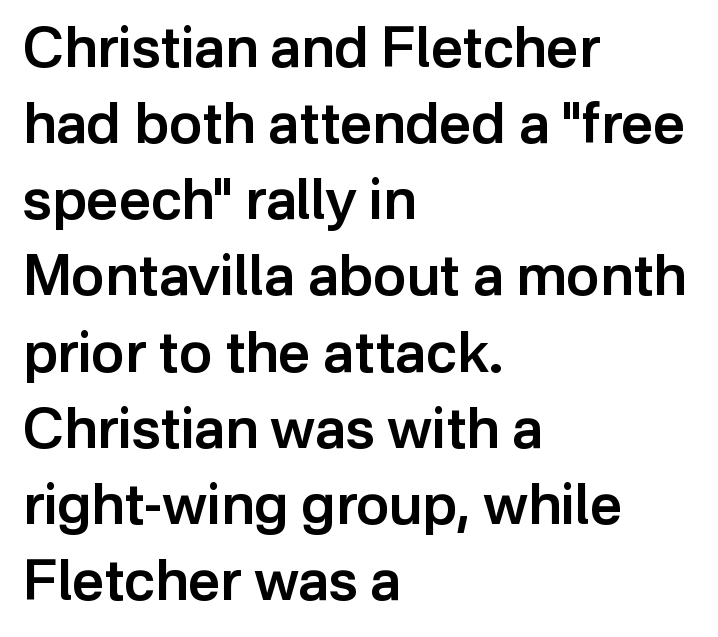
The image shows 56 px semibold sans-serif type, upright; set left-aligned, normal line spacing (1.36x), normal letter spacing, not underlined; low stroke contrast and a medium x-height.
